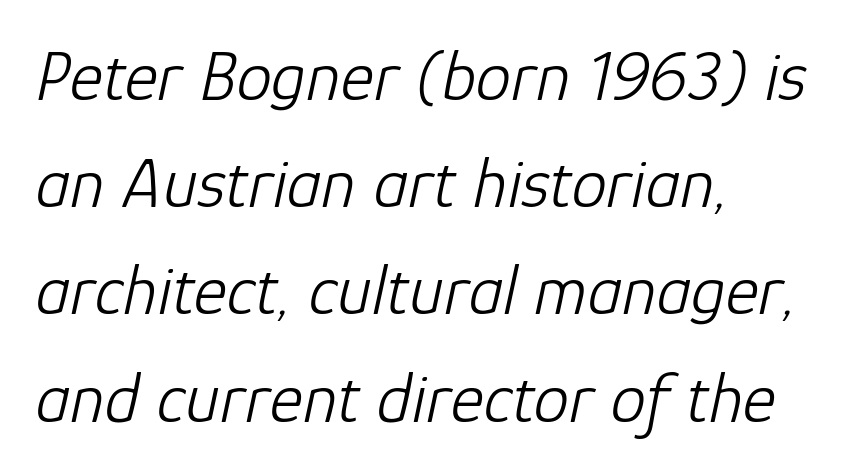
Q: Is the text bold? A: No.
Q: Is the text italic (slanted)? A: Yes, it leans right by about 12 degrees.
Q: Is the text underlined? A: No.
Q: How is the paragraph aligned? A: Left-aligned.
Q: Is the spacing between letters normal or unusually wide? A: Normal.
Q: Is the spacing between lines tight, normal or loose? A: Normal.
Q: Width (condensed, normal, or wide)? A: Normal.
Q: Stroke contrast? A: Low.
Q: x-height? A: Medium.
Q: Monospaced? A: No.
